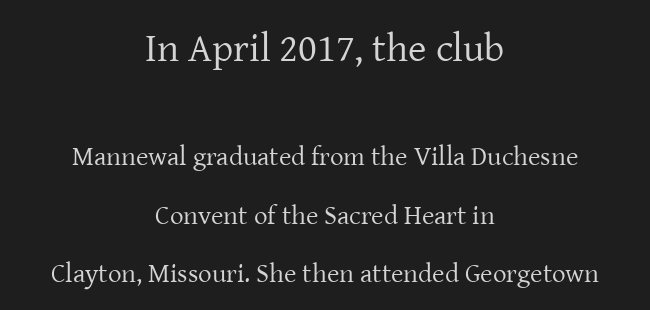
Q: Is the text bold? A: No.
Q: Is the text italic (slanted)? A: No, it is upright.
Q: Is the typeface a serif or a sans-serif typeface? A: Serif.
Q: Is the text underlined? A: No.
Q: How is the paragraph aligned? A: Centered.
Q: Is the spacing between letters normal or unusually wide? A: Normal.
Q: Is the spacing between lines tight, normal or loose? A: Loose.
Q: Which block of text is set in a larger size, the first (top) or the second (bottom)? A: The first (top) one.
Q: Width (condensed, normal, or wide)? A: Normal.
Q: Stroke contrast? A: Low.
Q: x-height? A: Medium.
Q: Monospaced? A: No.
